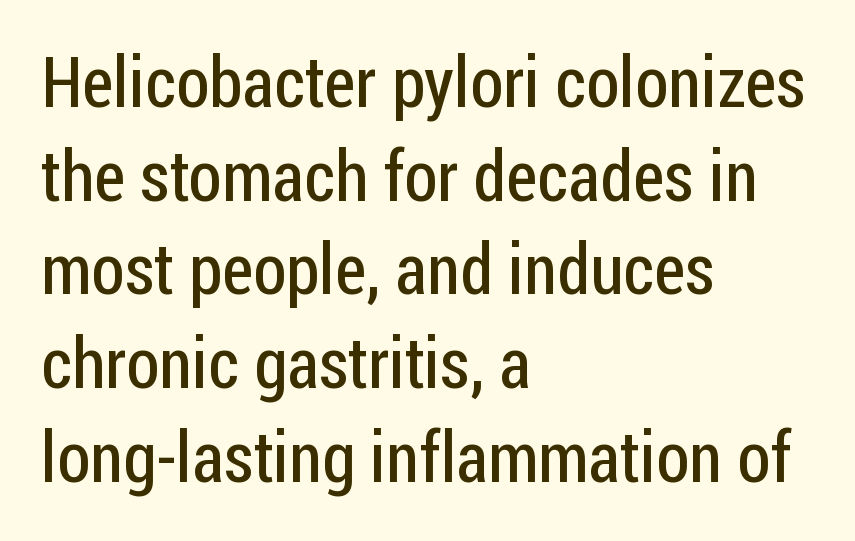
Q: Is the text bold? A: No.
Q: Is the text italic (slanted)? A: No, it is upright.
Q: Is the typeface a serif or a sans-serif typeface? A: Sans-serif.
Q: Is the text underlined? A: No.
Q: How is the paragraph aligned? A: Left-aligned.
Q: Is the spacing between letters normal or unusually wide? A: Normal.
Q: Is the spacing between lines tight, normal or loose? A: Normal.
Q: Width (condensed, normal, or wide)? A: Condensed.
Q: Stroke contrast? A: Low.
Q: x-height? A: Medium.
Q: Monospaced? A: No.
